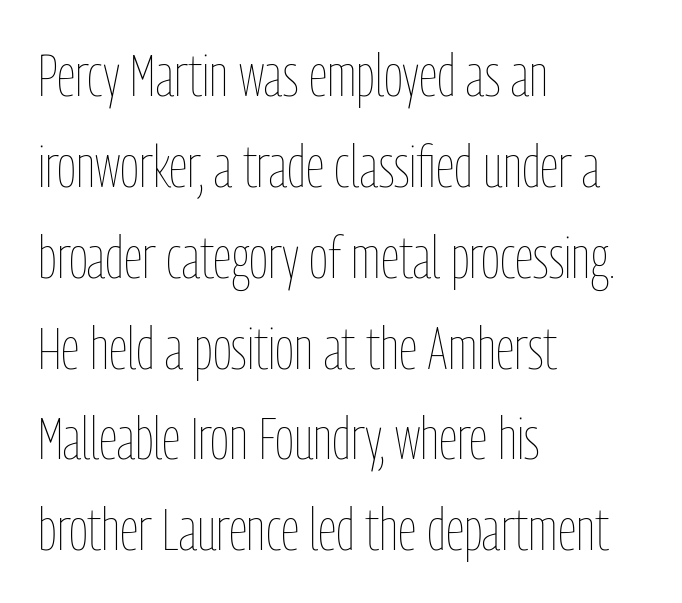
Q: Is the text bold? A: No.
Q: Is the text italic (slanted)? A: No, it is upright.
Q: Is the text underlined? A: No.
Q: How is the paragraph aligned? A: Left-aligned.
Q: Is the spacing between letters normal or unusually wide? A: Normal.
Q: Is the spacing between lines tight, normal or loose? A: Normal.
Q: Width (condensed, normal, or wide)? A: Condensed.
Q: Stroke contrast? A: Low.
Q: x-height? A: Medium.
Q: Monospaced? A: No.
